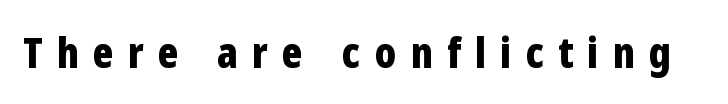
Each word looks stretched out because of the extra space between its letters. This sample has the flowing, uneven cadence of proportional lettering. Any mark beneath the type? The region is blank. Unlike a traditional serif, this face leaves its strokes unadorned. If you drew a line through each stem, it would be perfectly vertical. Typographic density is high because the face is bold.
